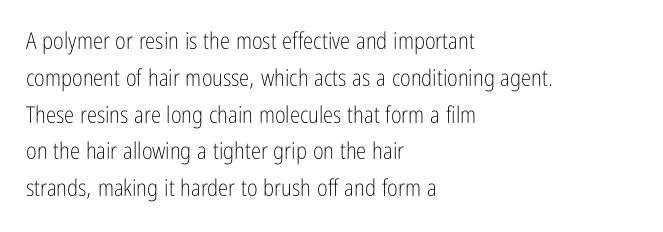
The rendering uses a moderate line-height, typical for paragraphs. The cut favours lightness, reaching ordinary text weight at its darkest. This is roman type, the default non-slanted kind. A student would call this left alignment; a typographer would say flush left, rag right. Honestly, there is no underline to notice here at all. The letterforms sit shoulder to shoulder at normal distance.
